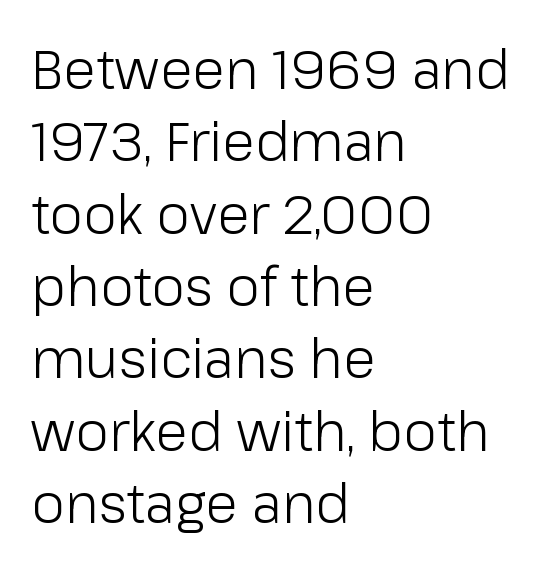
Q: Is the text bold? A: No.
Q: Is the text italic (slanted)? A: No, it is upright.
Q: Is the typeface a serif or a sans-serif typeface? A: Sans-serif.
Q: Is the text underlined? A: No.
Q: How is the paragraph aligned? A: Left-aligned.
Q: Is the spacing between letters normal or unusually wide? A: Normal.
Q: Is the spacing between lines tight, normal or loose? A: Normal.
Q: Width (condensed, normal, or wide)? A: Normal.
Q: Stroke contrast? A: Low.
Q: x-height? A: Medium.
Q: Monospaced? A: No.
